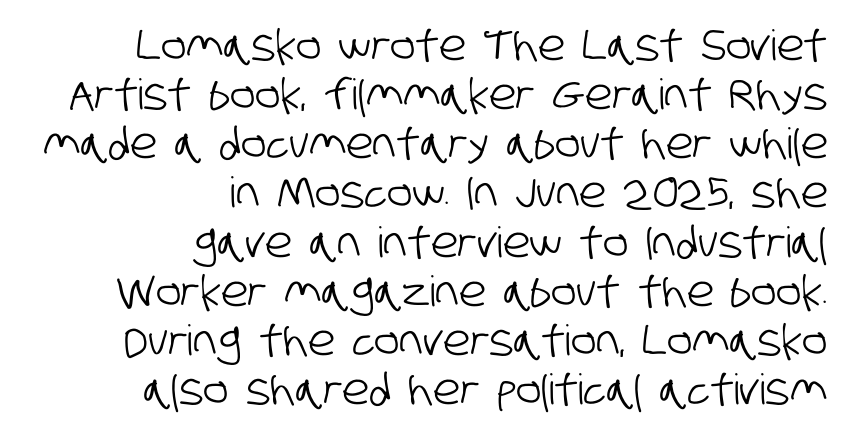
The image shows 42 px condensed sans-serif type; set right-aligned, line spacing 1.17x, normal letter spacing, not underlined; low stroke contrast and a large x-height.
